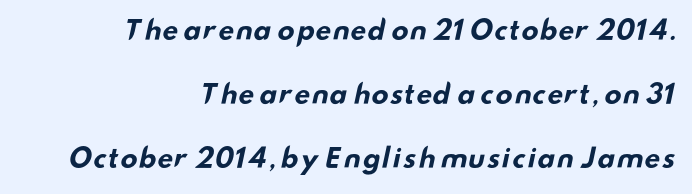
Honestly, the rows look like they've been pulled way apart. The paragraph shown leans on its right margin. Observe the ordinary spacing: letters are neighbours, not strangers. The words here are not underlined. Bold? Absolutely — the strokes are thick and heavy.
